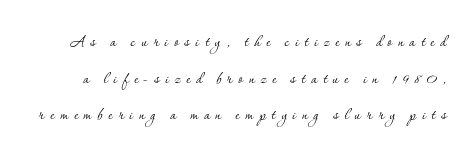
{"bold": "no", "underline": "no", "line_spacing_ratio": 1.83, "letter_spacing": "wide", "letter_spacing_em": 0.29, "glyph_px": 20}
